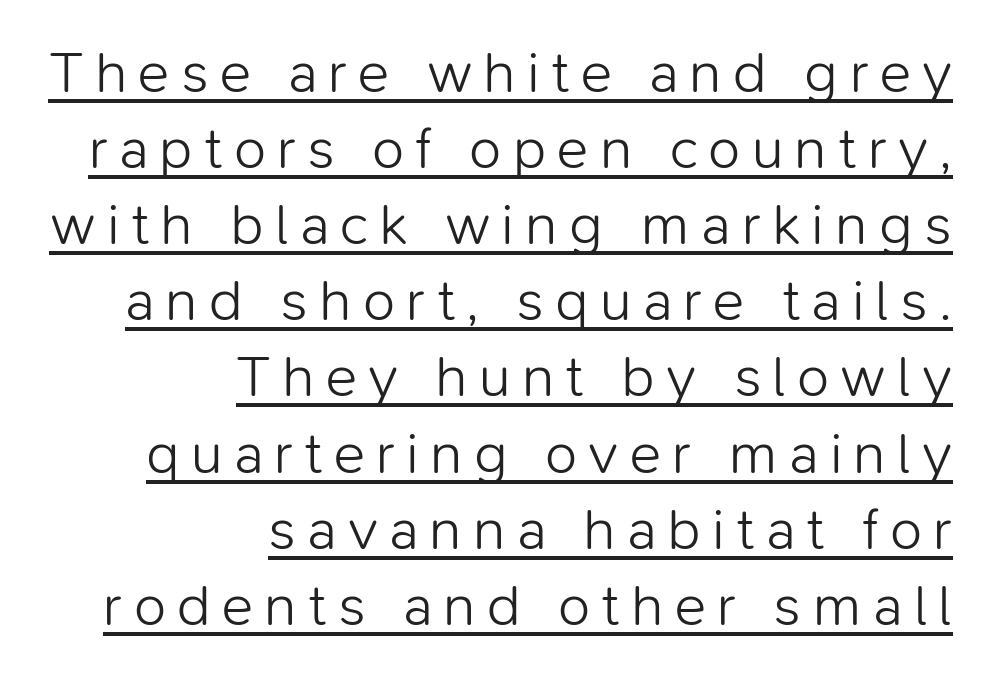
These glyphs show unthickened strokes, regular width or finer. Posture: upright roman. This sample uses a sans-serif face. Spacing verdict: proportional, widths tailored to each character. The space between consecutive lines is moderate. Line endings align vertically; line beginnings do not.
